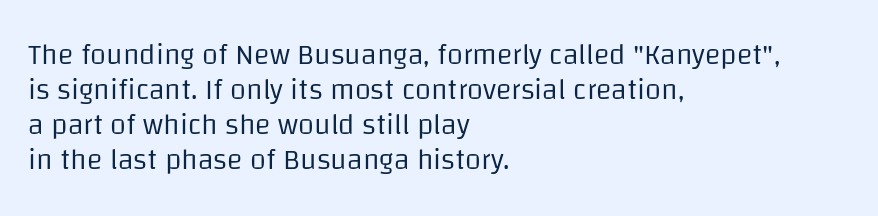
The strokes are not fattened; the text isn't bold. Letter spacing: default. Check the space under the baseline: it is left empty. The face used here is proportionally spaced, like ordinary book or web type. Is this a sans? Yes — the strokes have no serifs. Italic: no, the glyphs are upright roman.
